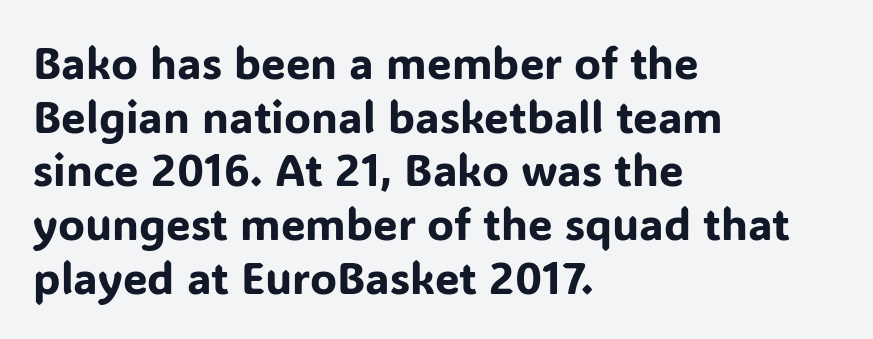
Q: Is the text italic (slanted)? A: No, it is upright.
Q: Is the typeface a serif or a sans-serif typeface? A: Sans-serif.
Q: Is the text underlined? A: No.
Q: How is the paragraph aligned? A: Left-aligned.
Q: Is the spacing between letters normal or unusually wide? A: Normal.
Q: Width (condensed, normal, or wide)? A: Normal.
Q: Stroke contrast? A: Low.
Q: x-height? A: Medium.
Q: Monospaced? A: No.
